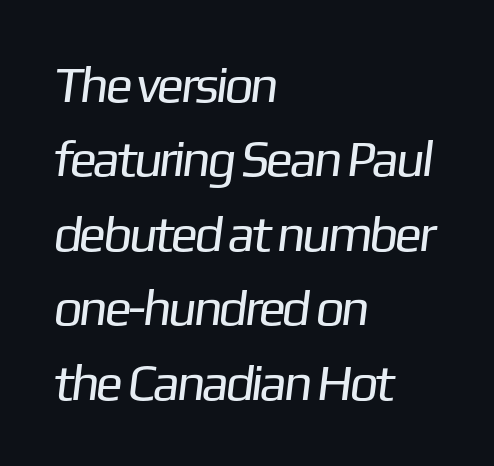
Type without underlining. A typesetter would label this face a sans. Rows of type keep a routine distance in the vertical direction. Short and long lines alike share a common starting point at left. The strokes carry an ordinary text weight at most.
